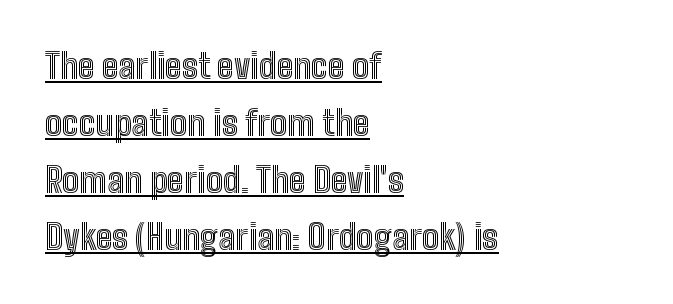
Students, note that the glyphs here touch the page at normal intervals. Notice how descenders clear the ascenders below comfortably — that's standard leading. Note the varied advance widths — an 'i' is clearly narrower than an 'm'. Left-aligned paragraph, ragged on the right.
